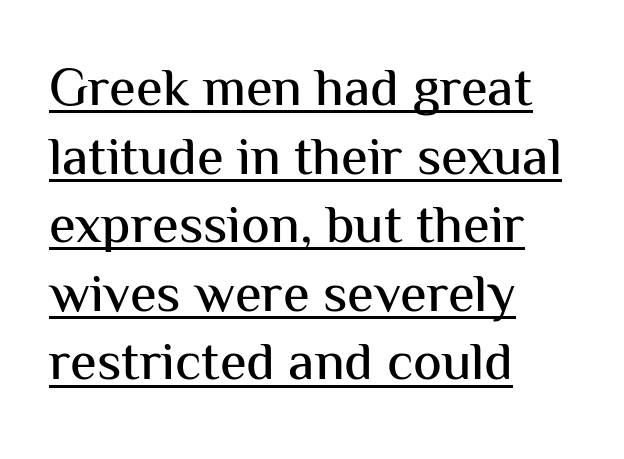
{"serif": "no", "italic": "no", "width": "normal", "stroke_contrast": "medium", "x_height": "medium", "monospaced": "no", "underline": "yes", "align": "left", "line_spacing": "normal", "line_spacing_ratio": 1.27, "letter_spacing": "normal", "letter_spacing_em": 0.0, "glyph_px": 54}
